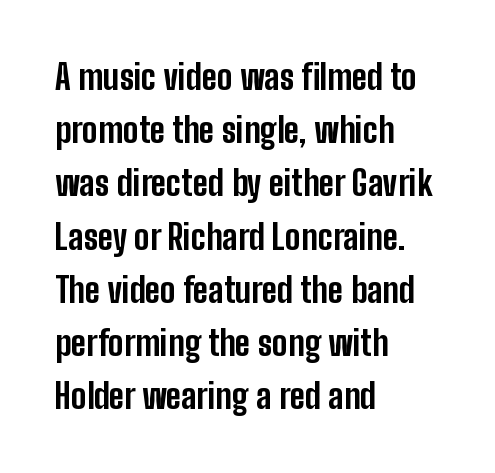
The image shows 35 px bold, condensed sans-serif type, upright; set left-aligned, normal line spacing (1.52x), normal letter spacing, not underlined; low stroke contrast and a medium x-height.
